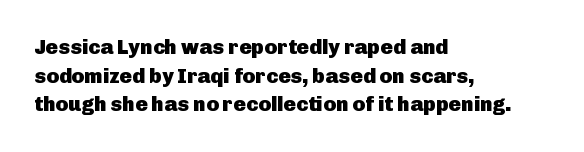
Notice how descenders clear the ascenders below comfortably — that's standard leading. Clear beneath every line of the passage. These lines are set flush left with a ragged right edge. The type sits square on the baseline with zero lean. Each word holds together tightly as a unit, with standard inter-letter gaps.
